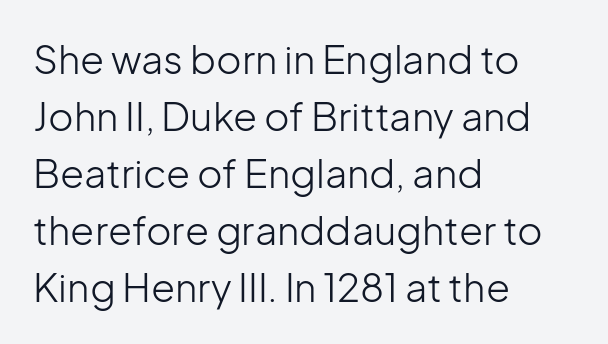
The image shows 39 px light sans-serif type, upright; set left-aligned, normal line spacing (1.46x), normal letter spacing, not underlined; low stroke contrast and a medium x-height.
